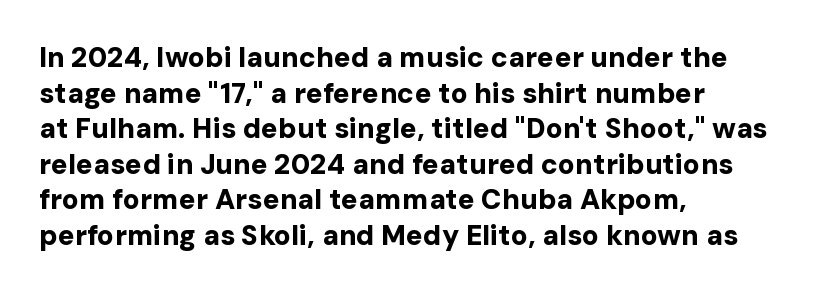
{"serif": "no", "italic": "no", "bold": "yes", "weight": "bold", "width": "normal", "stroke_contrast": "low", "x_height": "medium", "monospaced": "no", "underline": "no", "align": "left", "line_spacing": "normal", "line_spacing_ratio": 1.27, "letter_spacing": "normal", "letter_spacing_em": 0.0, "glyph_px": 28}
